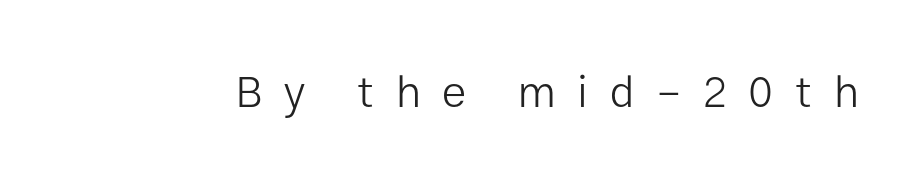
Each word looks stretched out because of the extra space between its letters. Ascenders rise straight up at ninety degrees. Heft: none added — not bold. Varying glyph widths throughout — classic text-font behaviour. Letterform terminals end flat and unadorned throughout the passage. The string is rendered with underlining switched off.
